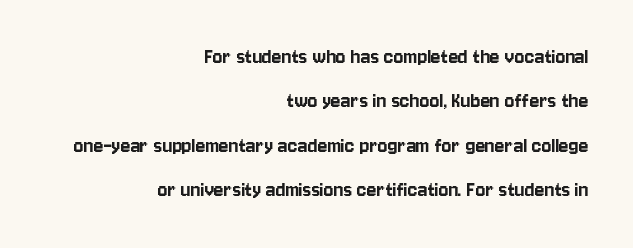
Q: Is the text italic (slanted)? A: No, it is upright.
Q: Is the text underlined? A: No.
Q: How is the paragraph aligned? A: Right-aligned.
Q: Is the spacing between letters normal or unusually wide? A: Normal.
Q: Is the spacing between lines tight, normal or loose? A: Loose.
